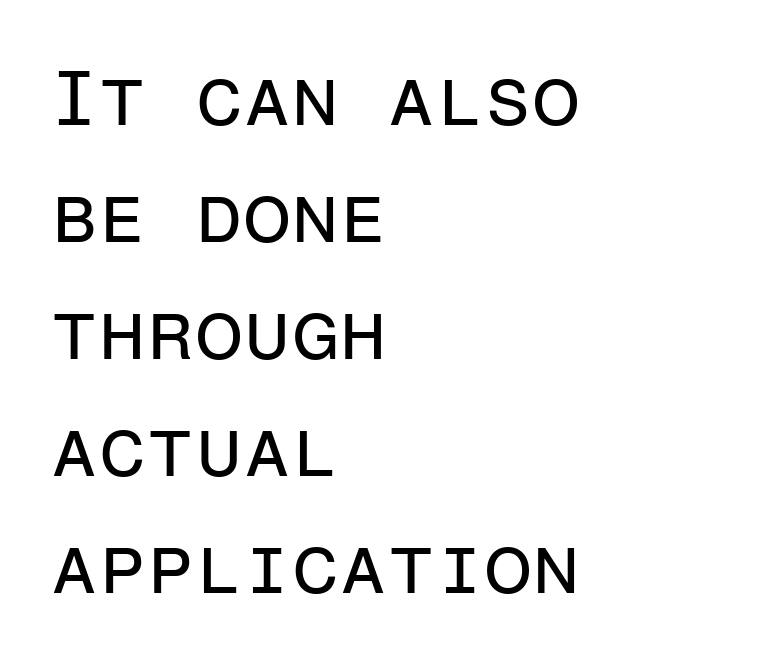
The typesetter chose a ragged-right arrangement here. Characters follow at the spacing the type designer built in. Successive baselines arrive at the customary interval. Nope, not italic — everything's standing straight.
